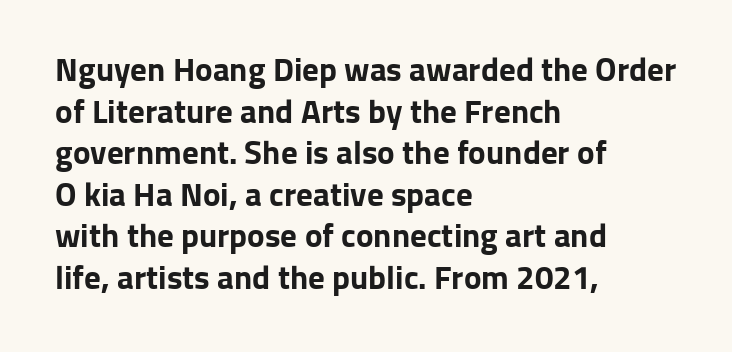
The image shows 33 px bold sans-serif type, upright; set left-aligned, normal line spacing (1.26x), normal letter spacing, not underlined; low stroke contrast and a medium x-height.
